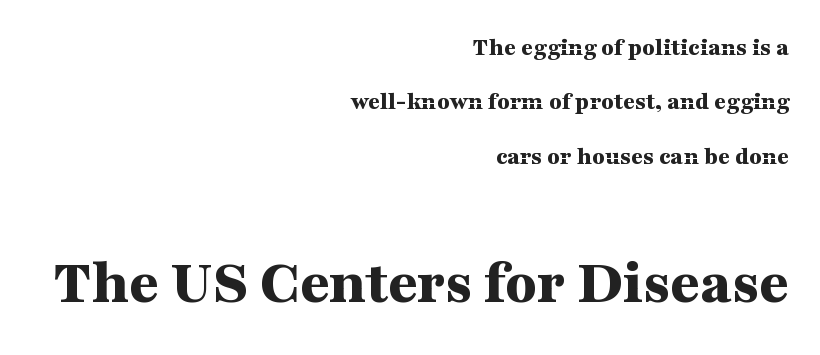
How heavy is the stroke? Heavy — this is a bold. Line ends are locked; line starts wander. Does the bottom block carry the larger type? Yes, it does. Between one letter and the next there's only the usual sliver of space. Quick note: not italic, upright. Vertically, the passage feels expansive, rows floating well apart.
